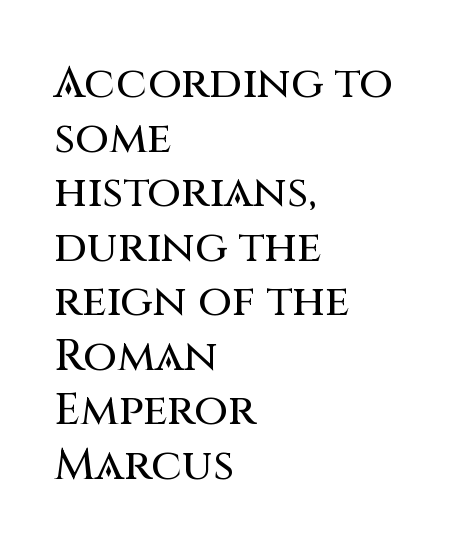
Q: Is the text italic (slanted)? A: No, it is upright.
Q: Is the typeface a serif or a sans-serif typeface? A: Sans-serif.
Q: Is the text underlined? A: No.
Q: How is the paragraph aligned? A: Left-aligned.
Q: Is the spacing between letters normal or unusually wide? A: Normal.
Q: Width (condensed, normal, or wide)? A: Normal.
Q: Stroke contrast? A: Medium.
Q: x-height? A: Large.
Q: Monospaced? A: No.
